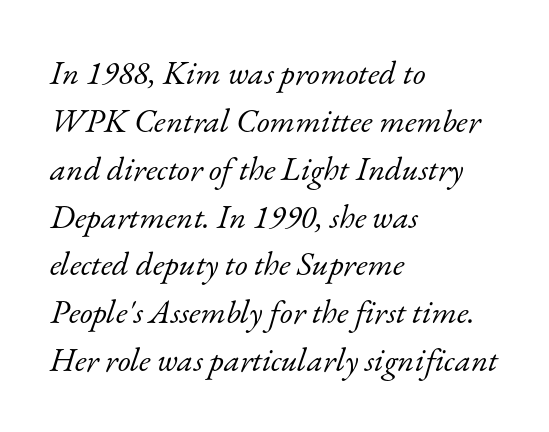
Weight class: somewhere from thin through regular. Check the space under the baseline: it is left empty. Would a proofreader flag this as italicized? Yes. Casual observation: everything's shoved over to the left. Words appear dense and cohesive because spacing is normal.
